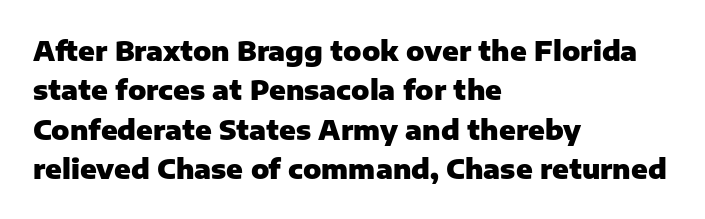
The image shows 27 px bold type, upright; set left-aligned, normal line spacing (1.46x), normal letter spacing, not underlined.
